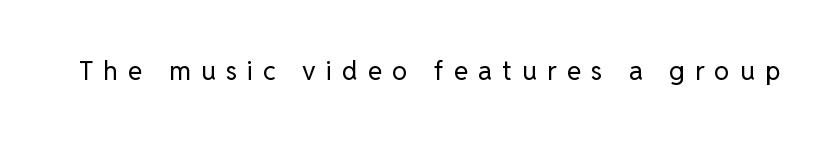
{"italic": "no", "bold": "no", "underline": "no", "letter_spacing": "wide", "letter_spacing_em": 0.39, "glyph_px": 26}
